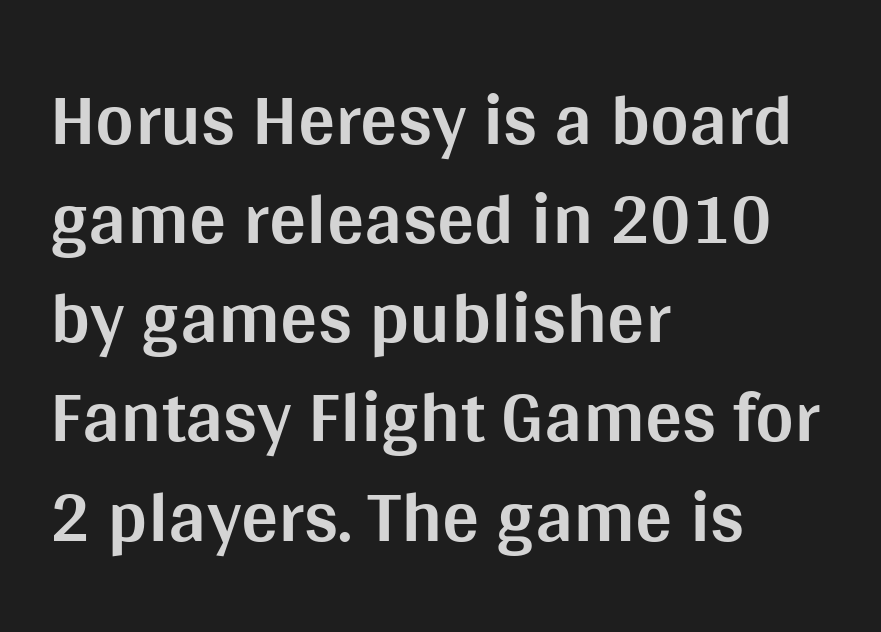
Q: Is the text bold? A: Yes.
Q: Is the text italic (slanted)? A: No, it is upright.
Q: Is the typeface a serif or a sans-serif typeface? A: Sans-serif.
Q: Is the text underlined? A: No.
Q: How is the paragraph aligned? A: Left-aligned.
Q: Is the spacing between letters normal or unusually wide? A: Normal.
Q: Is the spacing between lines tight, normal or loose? A: Normal.
Q: Width (condensed, normal, or wide)? A: Normal.
Q: Stroke contrast? A: Medium.
Q: x-height? A: Large.
Q: Monospaced? A: No.
